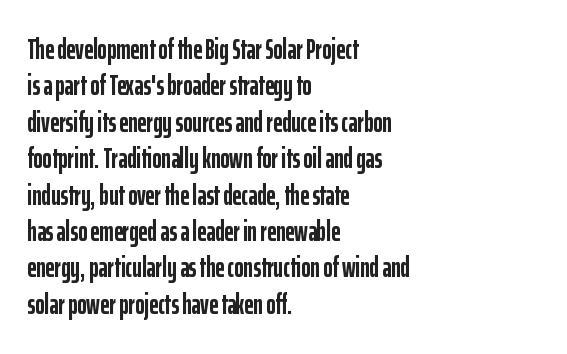
The image shows 28 px semibold, condensed sans-serif type, upright; set left-aligned, normal line spacing (1.3x), normal letter spacing, not underlined; low stroke contrast and a medium x-height.
